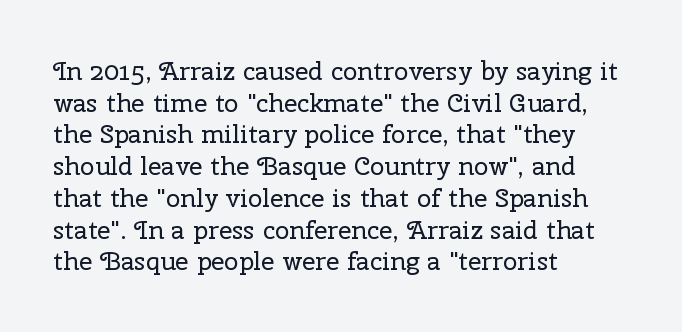
Nope, not italic — everything's standing straight. The font is comparable to plain body text, perhaps lighter. Inter-character spacing is left at the font's built-in metrics. The zone under the glyphs is completely vacant. These lines are set flush left with a ragged right edge.
